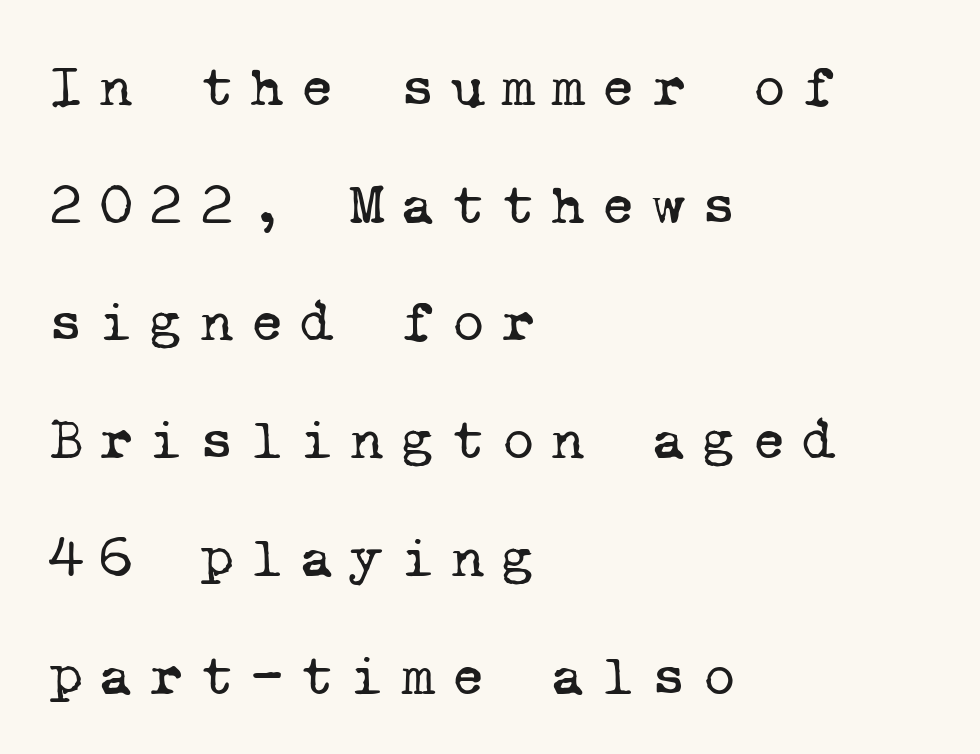
{"serif": "yes", "bold": "no", "weight": "regular", "width": "normal", "stroke_contrast": "low", "x_height": "medium", "monospaced": "yes", "underline": "no", "align": "left", "line_spacing": "loose", "line_spacing_ratio": 2.03, "letter_spacing": "wide", "letter_spacing_em": 0.28, "glyph_px": 58}
